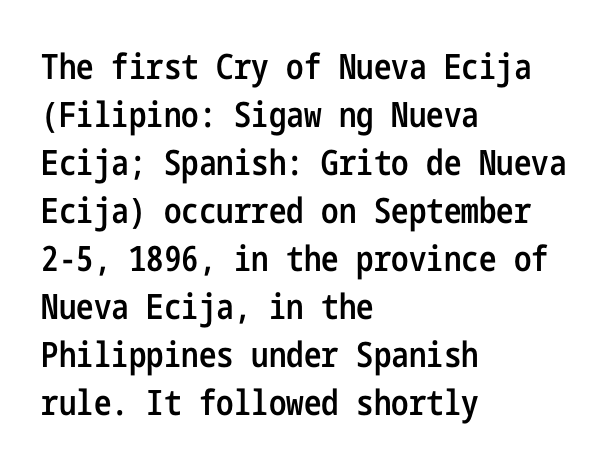
Vertical spacing — default. The tracking reads as untouched default to a designer's eye. The space beneath each line is pristine and unruled. Compared with an ordinary text face, these strokes are moderately heavier — a semibold. Type style note: lacks serifs. These lines are set flush left with a ragged right edge.
